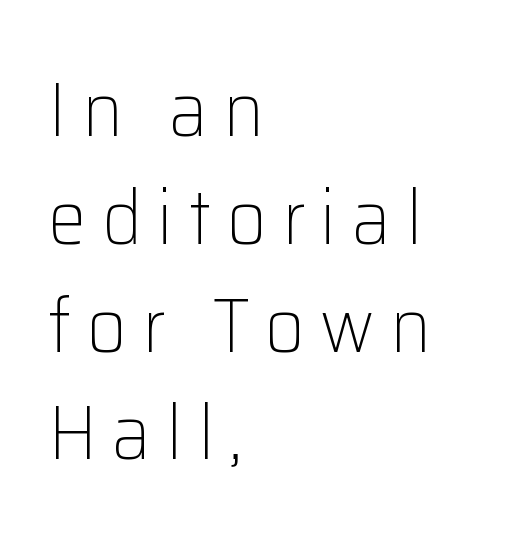
Clear beneath every line of the passage. No letter is thick-stroked: the sample isn't bold. The line texture is sparse and dotted thanks to wide tracking. Varying glyph widths throughout — classic text-font behaviour. This is the regular roman posture of the typeface.
